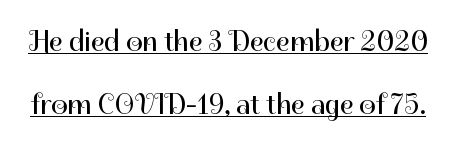
The letters look calm and open, with moderate or lighter stems. Think of a printed novel: that variable character pitch is what you see here. The lettering is marked with a stroke running underneath it. Classification — sans serif. Whoever set this chose breathing room over compactness in the vertical rhythm.
